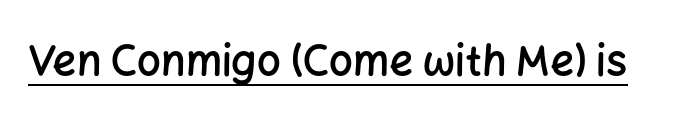
You could not count columns in this text — the font is proportionally spaced. Look at the bottom of the vertical strokes: they stop flat, with no serifs. Does the lettering tilt? It doesn't — this is upright. The sample's only ornament is a line tracing under the words. There is no visible air inserted between adjacent glyphs.
